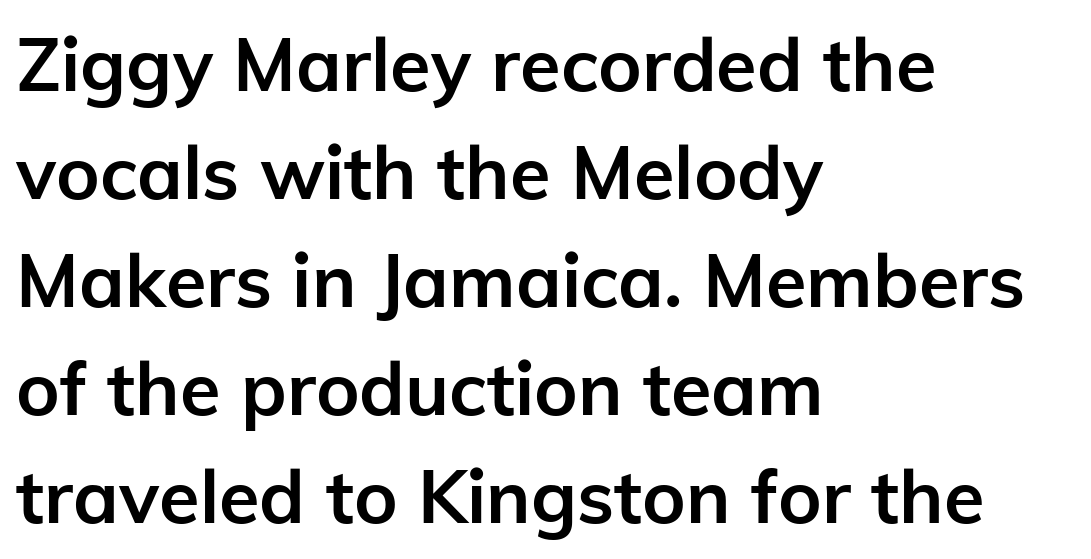
The image shows 74 px semibold sans-serif type, upright; set left-aligned, normal line spacing (1.46x), normal letter spacing, not underlined; low stroke contrast and a medium x-height.
